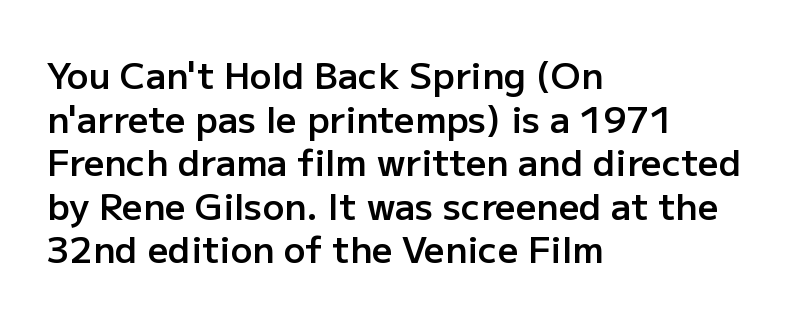
Q: Is the text bold? A: Semi-bold.
Q: Is the text italic (slanted)? A: No, it is upright.
Q: Is the typeface a serif or a sans-serif typeface? A: Sans-serif.
Q: Is the text underlined? A: No.
Q: How is the paragraph aligned? A: Left-aligned.
Q: Is the spacing between letters normal or unusually wide? A: Normal.
Q: Width (condensed, normal, or wide)? A: Normal.
Q: Stroke contrast? A: Low.
Q: x-height? A: Medium.
Q: Monospaced? A: No.
